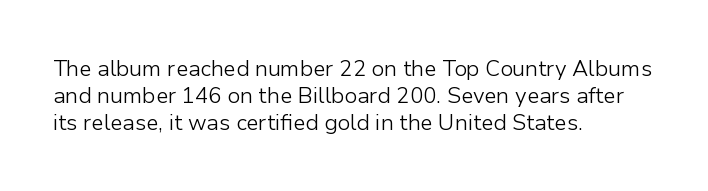
The image shows 22 px text type, upright; set left-aligned, line spacing 1.22x, normal letter spacing, not underlined.
